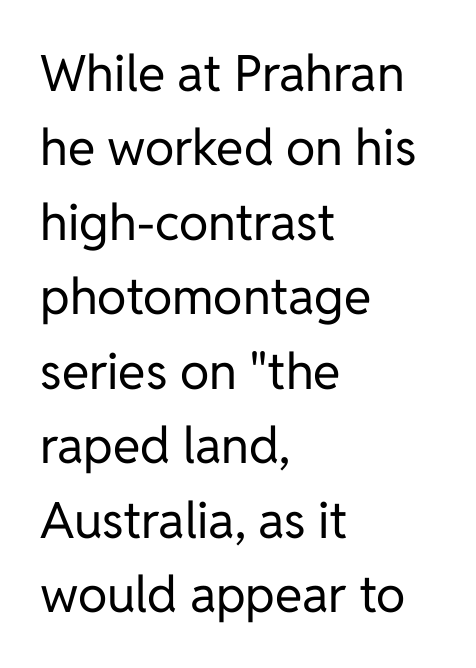
Q: Is the text bold? A: No.
Q: Is the text italic (slanted)? A: No, it is upright.
Q: Is the typeface a serif or a sans-serif typeface? A: Sans-serif.
Q: Is the text underlined? A: No.
Q: How is the paragraph aligned? A: Left-aligned.
Q: Is the spacing between letters normal or unusually wide? A: Normal.
Q: Is the spacing between lines tight, normal or loose? A: Normal.
Q: Width (condensed, normal, or wide)? A: Normal.
Q: Stroke contrast? A: Low.
Q: x-height? A: Medium.
Q: Monospaced? A: No.
